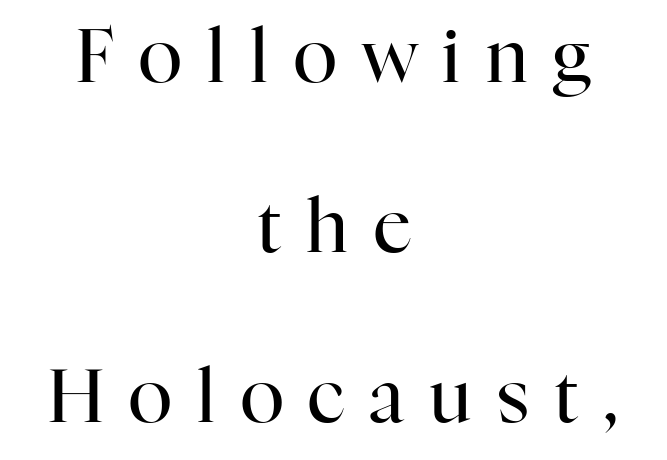
The typography opts for an upright posture over an oblique one. Here the designer chose a conventional face with non-uniform glyph widths. This rendering features lettering with no underline. Tracking here is generous; glyphs stand well apart from one another.
